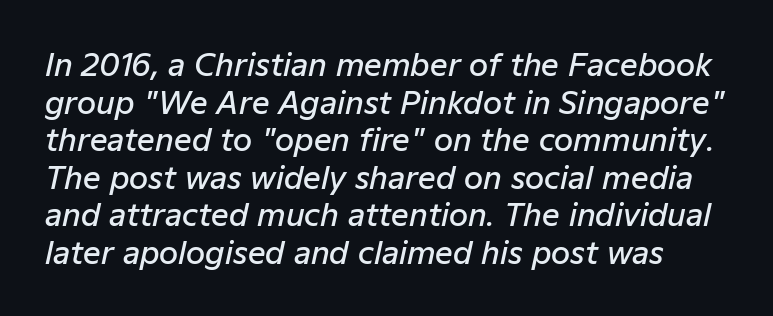
{"italic": "yes", "lean": "right", "slant_degrees": 12, "bold": "semi", "weight": "semibold", "width": "normal", "stroke_contrast": "low", "x_height": "medium", "monospaced": "no", "underline": "no", "line_spacing_ratio": 1.21, "letter_spacing": "normal", "letter_spacing_em": 0.0, "glyph_px": 31}
